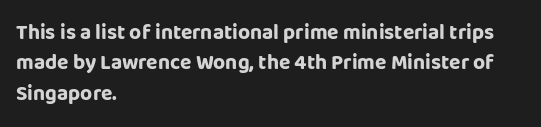
The image shows 21 px bold type, upright; set left-aligned, normal line spacing (1.45x), normal letter spacing, not underlined.
